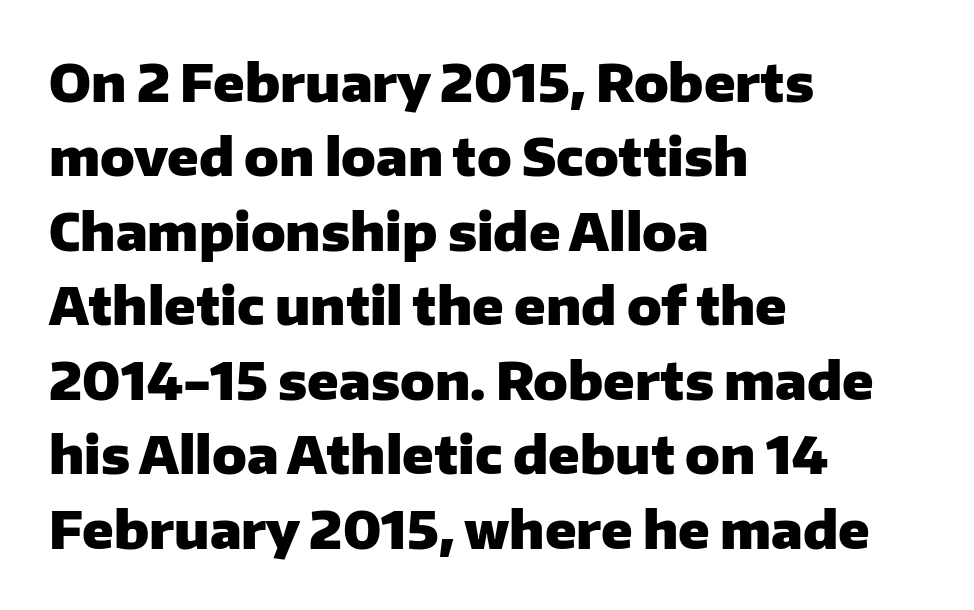
Q: Is the text bold? A: Yes.
Q: Is the text italic (slanted)? A: No, it is upright.
Q: Is the typeface a serif or a sans-serif typeface? A: Sans-serif.
Q: Is the text underlined? A: No.
Q: How is the paragraph aligned? A: Left-aligned.
Q: Is the spacing between letters normal or unusually wide? A: Normal.
Q: Is the spacing between lines tight, normal or loose? A: Normal.
Q: Width (condensed, normal, or wide)? A: Normal.
Q: Stroke contrast? A: Low.
Q: x-height? A: Medium.
Q: Monospaced? A: No.
